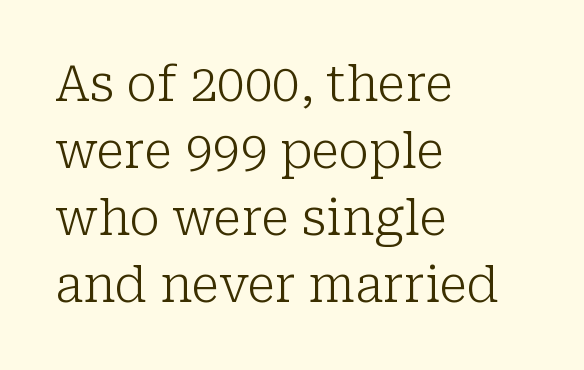
{"serif": "yes", "italic": "no", "bold": "no", "weight": "light", "width": "normal", "stroke_contrast": "low", "x_height": "medium", "monospaced": "no", "underline": "no", "align": "left", "line_spacing": "normal", "line_spacing_ratio": 1.37, "letter_spacing": "normal", "letter_spacing_em": 0.0, "glyph_px": 49}
